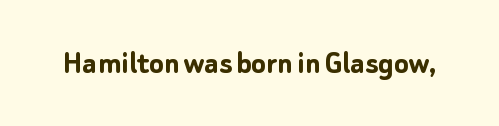
Note the varied advance widths — an 'i' is clearly narrower than an 'm'. Every letter is thick-stroked: bold, no question. Tracking here is standard; glyphs follow each other at the usual distance. The rendering shows plain stroke endings on the letterforms — a sans-serif design. Descender tails drop into unmarked territory. This is roman type, the default non-slanted kind.
